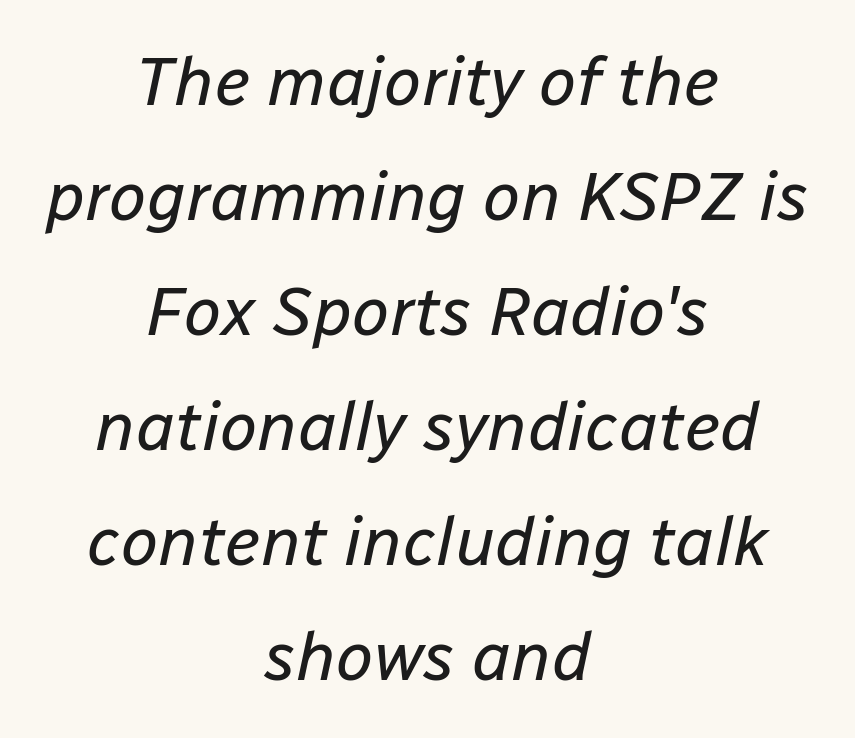
{"italic": "yes", "lean": "right", "slant_degrees": 12, "bold": "no", "weight": "regular", "width": "normal", "stroke_contrast": "low", "x_height": "medium", "monospaced": "no", "underline": "no", "align": "center", "line_spacing": "normal", "line_spacing_ratio": 1.69, "letter_spacing": "normal", "letter_spacing_em": 0.0, "glyph_px": 68}
